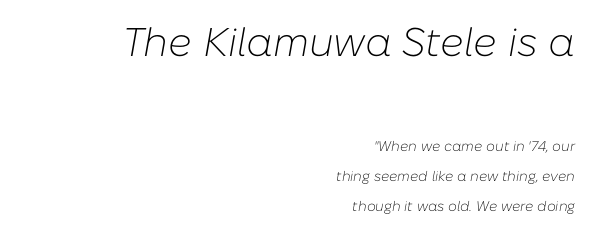
{"italic": "yes", "lean": "right", "slant_degrees": 10, "bold": "no", "weight": "light", "width": "normal", "stroke_contrast": "low", "x_height": "medium", "monospaced": "no", "underline": "no", "align": "right", "line_spacing": "loose", "line_spacing_ratio": 2.14, "letter_spacing": "normal", "letter_spacing_em": 0.0, "larger_block": "first", "size_ratio": 2.86, "glyph_px": 40}
